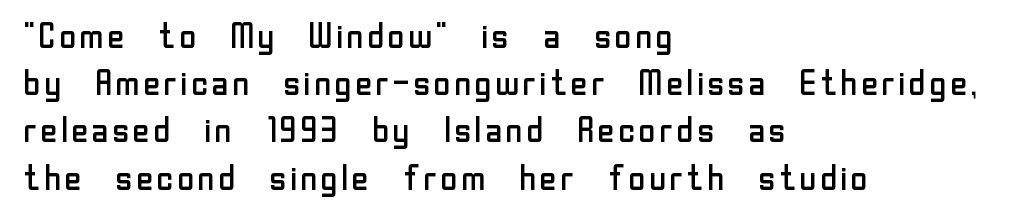
The image shows 35 px regular-weight sans-serif type, upright; set left-aligned, normal line spacing (1.35x), normal letter spacing, not underlined; low stroke contrast and a medium x-height.
